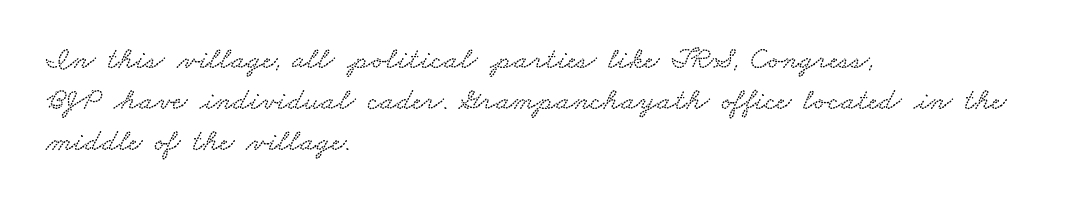
Line starts are locked; line ends wander. Here the designer chose a conventional face with non-uniform glyph widths. The area under the type is left untouched. Is the letter spacing exaggerated? No — it looks like the ordinary default.
